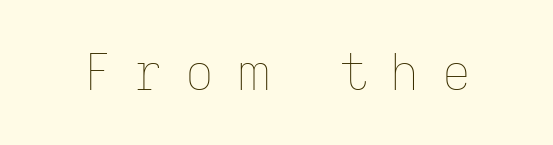
Here the glyphs are tracked loosely, breaking word shapes into spaced letters. The typesetting does not lean heavy: it is not bold. Characters remain perfectly vertical along every line. Proportional: the letters do not fall into vertical columns.
